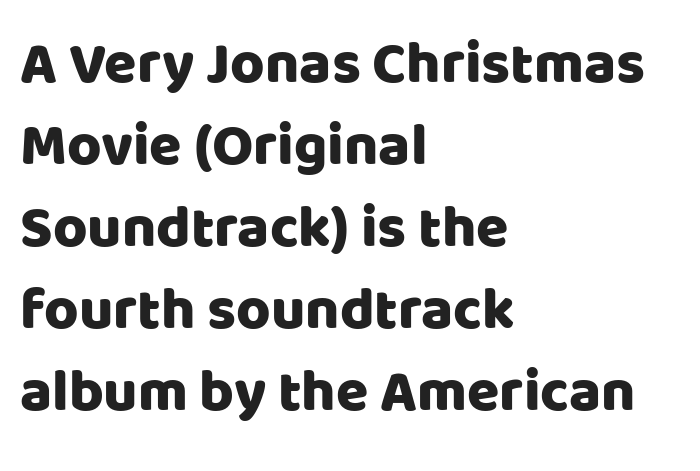
{"serif": "no", "italic": "no", "width": "normal", "stroke_contrast": "low", "x_height": "large", "monospaced": "no", "underline": "no", "align": "left", "line_spacing": "normal", "line_spacing_ratio": 1.39, "letter_spacing": "normal", "letter_spacing_em": 0.0, "glyph_px": 59}
